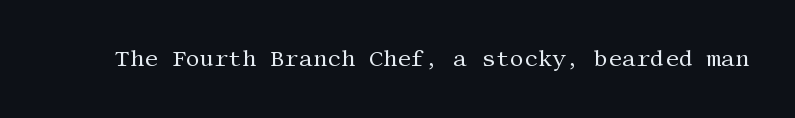
The space directly below the letters is spotless. Quick note: not italic, upright. The line texture is even and compact thanks to regular tracking. These glyphs show unthickened strokes, regular width or finer.
